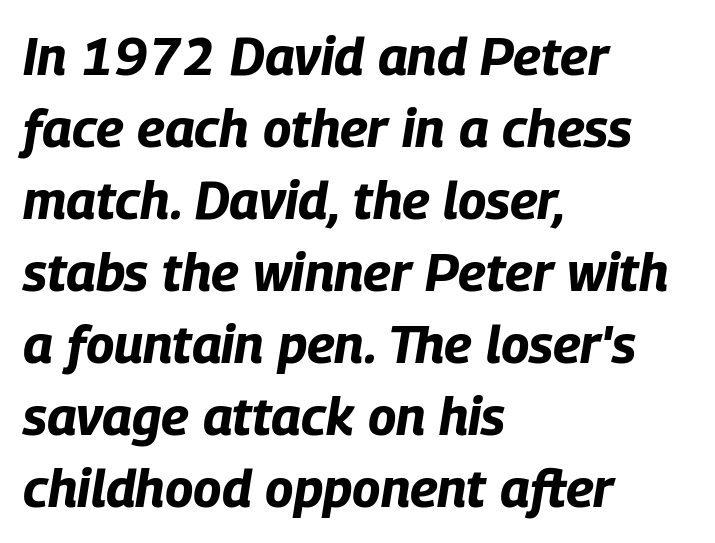
Q: Is the text bold? A: Yes.
Q: Is the text italic (slanted)? A: Yes, it leans right by about 9 degrees.
Q: Is the text underlined? A: No.
Q: How is the paragraph aligned? A: Left-aligned.
Q: Is the spacing between letters normal or unusually wide? A: Normal.
Q: Is the spacing between lines tight, normal or loose? A: Normal.
Q: Width (condensed, normal, or wide)? A: Condensed.
Q: Stroke contrast? A: Low.
Q: x-height? A: Large.
Q: Monospaced? A: No.
